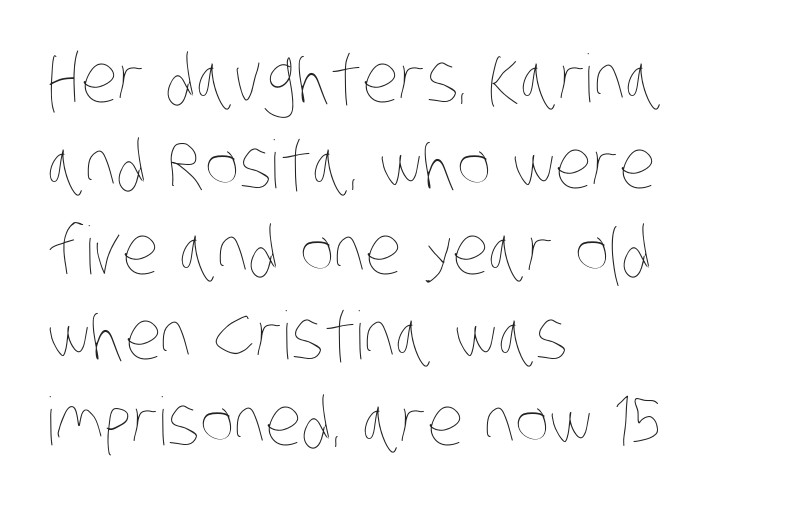
{"bold": "no", "weight": "thin", "width": "condensed", "stroke_contrast": "low", "x_height": "large", "monospaced": "no", "underline": "no", "align": "left", "line_spacing": "normal", "line_spacing_ratio": 1.3, "letter_spacing": "normal", "letter_spacing_em": 0.0, "glyph_px": 66}
